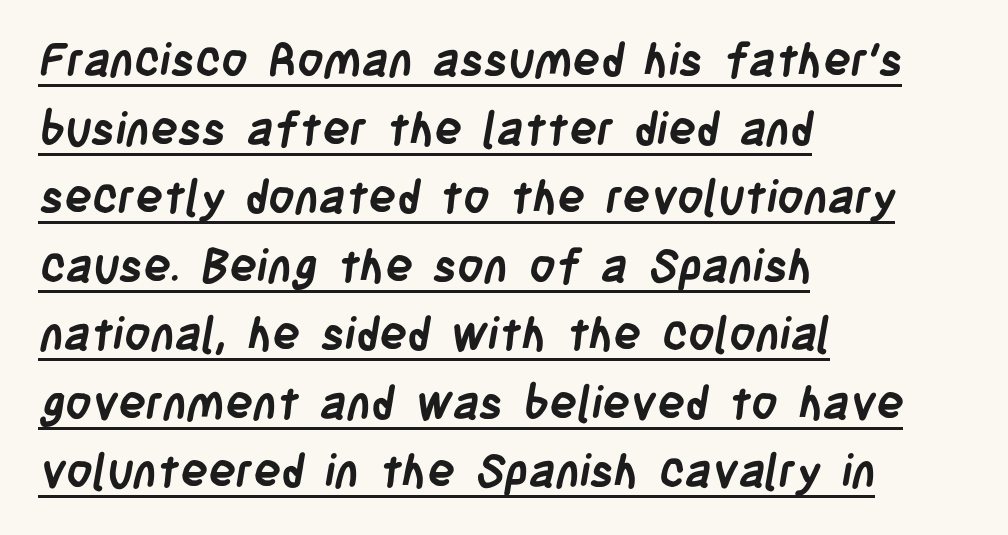
{"serif": "no", "bold": "yes", "weight": "semibold", "width": "condensed", "stroke_contrast": "low", "x_height": "large", "monospaced": "no", "underline": "yes", "align": "left", "line_spacing": "normal", "line_spacing_ratio": 1.49, "letter_spacing": "normal", "letter_spacing_em": 0.0, "glyph_px": 46}
